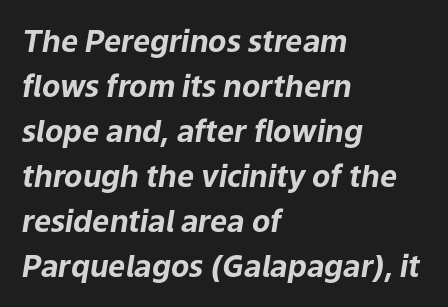
Q: Is the text bold? A: Yes.
Q: Is the text italic (slanted)? A: Yes, it leans right by about 9 degrees.
Q: Is the text underlined? A: No.
Q: How is the paragraph aligned? A: Left-aligned.
Q: Is the spacing between letters normal or unusually wide? A: Normal.
Q: Is the spacing between lines tight, normal or loose? A: Normal.
Q: Width (condensed, normal, or wide)? A: Normal.
Q: Stroke contrast? A: Low.
Q: x-height? A: Medium.
Q: Monospaced? A: No.
